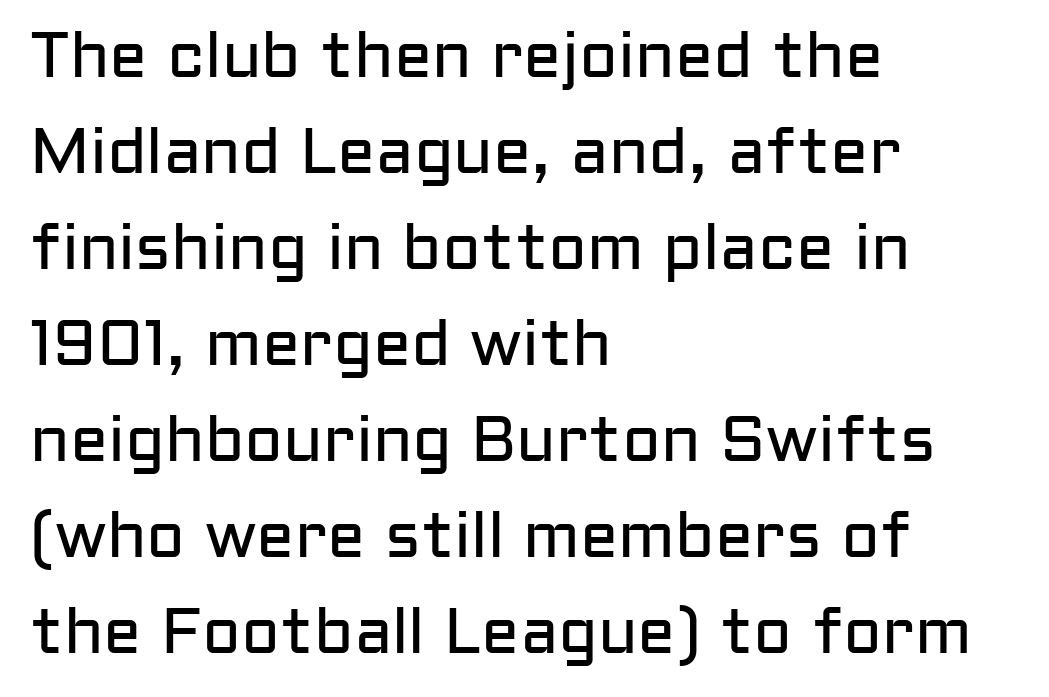
{"serif": "no", "italic": "no", "bold": "no", "weight": "regular", "width": "normal", "stroke_contrast": "low", "x_height": "medium", "monospaced": "no", "underline": "no", "align": "left", "line_spacing": "normal", "line_spacing_ratio": 1.5, "letter_spacing": "normal", "letter_spacing_em": 0.0, "glyph_px": 64}
